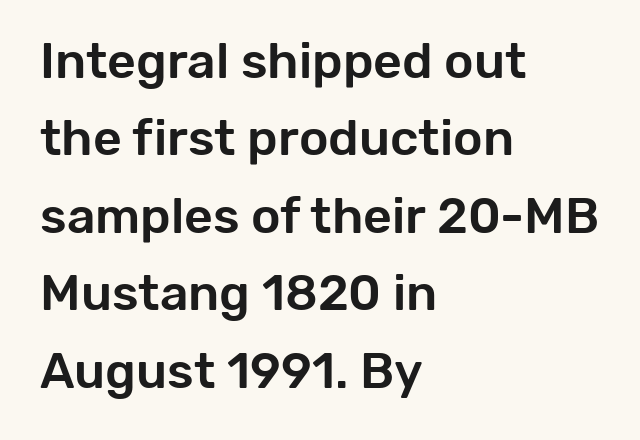
The image shows 50 px sans-serif type, upright; set left-aligned, normal line spacing (1.55x), normal letter spacing, not underlined; low stroke contrast and a medium x-height.
